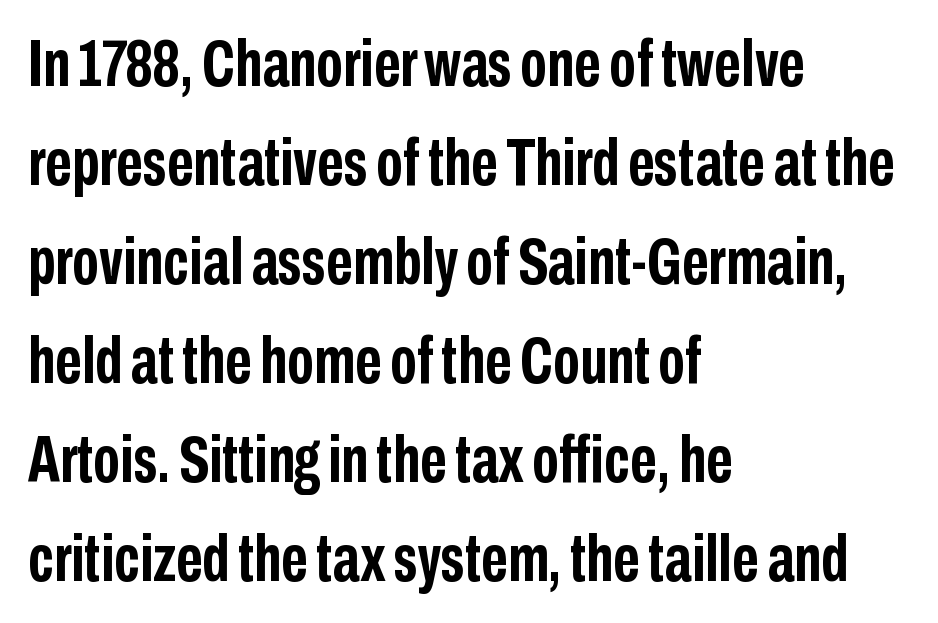
{"serif": "no", "italic": "no", "bold": "yes", "weight": "semibold", "width": "condensed", "stroke_contrast": "low", "x_height": "medium", "monospaced": "no", "underline": "no", "align": "left", "line_spacing": "normal", "line_spacing_ratio": 1.5, "letter_spacing": "normal", "letter_spacing_em": 0.0, "glyph_px": 66}
